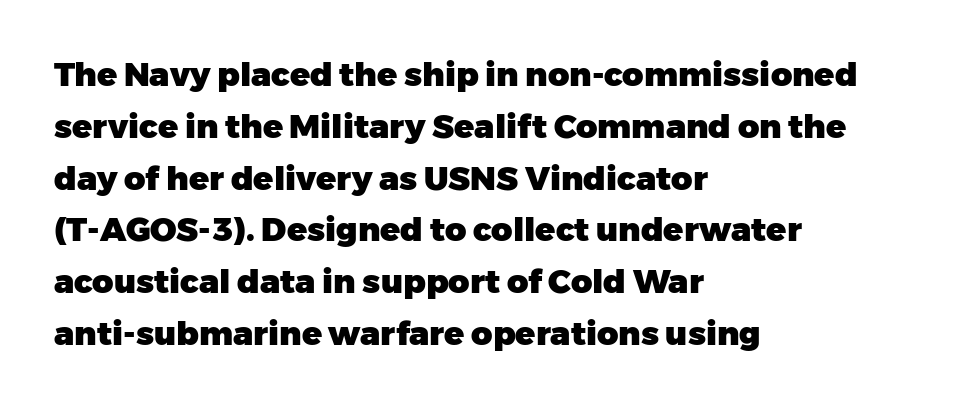
The image shows 33 px heavy sans-serif type, upright; set left-aligned, normal line spacing (1.57x), normal letter spacing, not underlined; low stroke contrast and a medium x-height.
